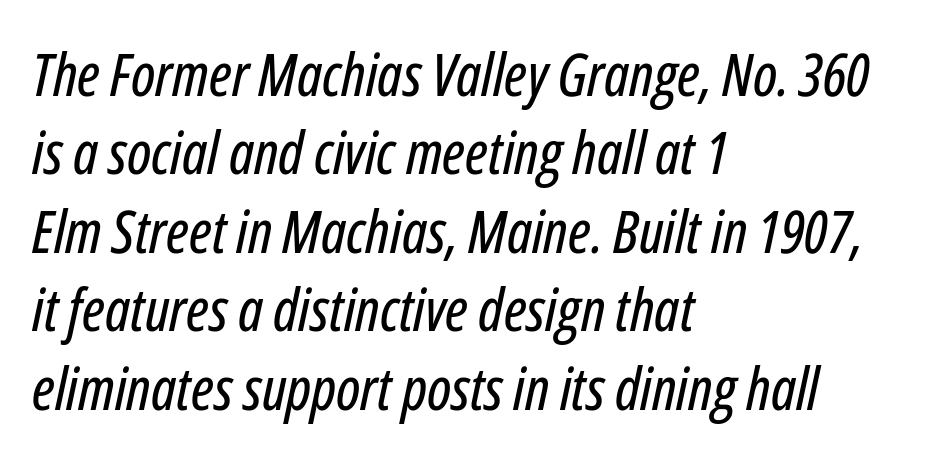
Q: Is the text italic (slanted)? A: Yes, it leans right by about 12 degrees.
Q: Is the text underlined? A: No.
Q: How is the paragraph aligned? A: Left-aligned.
Q: Is the spacing between letters normal or unusually wide? A: Normal.
Q: Is the spacing between lines tight, normal or loose? A: Normal.
Q: Width (condensed, normal, or wide)? A: Condensed.
Q: Stroke contrast? A: Low.
Q: x-height? A: Medium.
Q: Monospaced? A: No.
